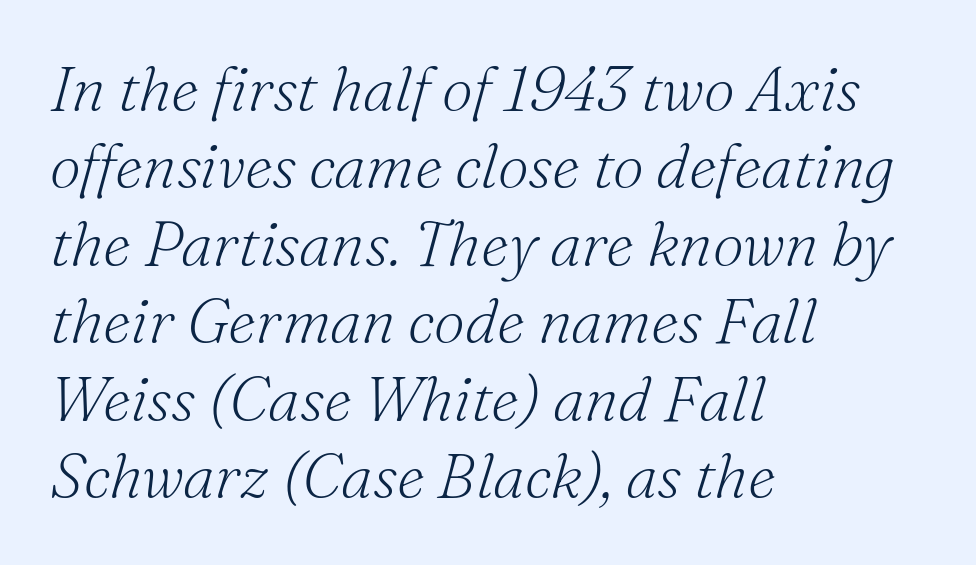
{"serif": "yes", "italic": "yes", "lean": "right", "slant_degrees": 16, "bold": "no", "weight": "light", "width": "normal", "stroke_contrast": "medium", "x_height": "small", "monospaced": "no", "underline": "no", "align": "left", "line_spacing": "normal", "line_spacing_ratio": 1.25, "letter_spacing": "normal", "letter_spacing_em": 0.0, "glyph_px": 62}
